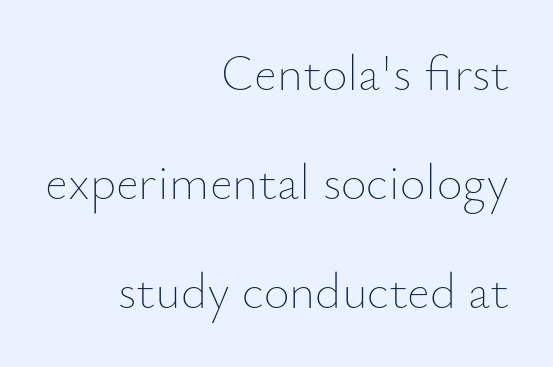
Q: Is the text bold? A: No.
Q: Is the text italic (slanted)? A: No, it is upright.
Q: Is the text underlined? A: No.
Q: How is the paragraph aligned? A: Right-aligned.
Q: Is the spacing between letters normal or unusually wide? A: Normal.
Q: Is the spacing between lines tight, normal or loose? A: Loose.
Q: Width (condensed, normal, or wide)? A: Normal.
Q: Stroke contrast? A: Low.
Q: x-height? A: Small.
Q: Monospaced? A: No.
